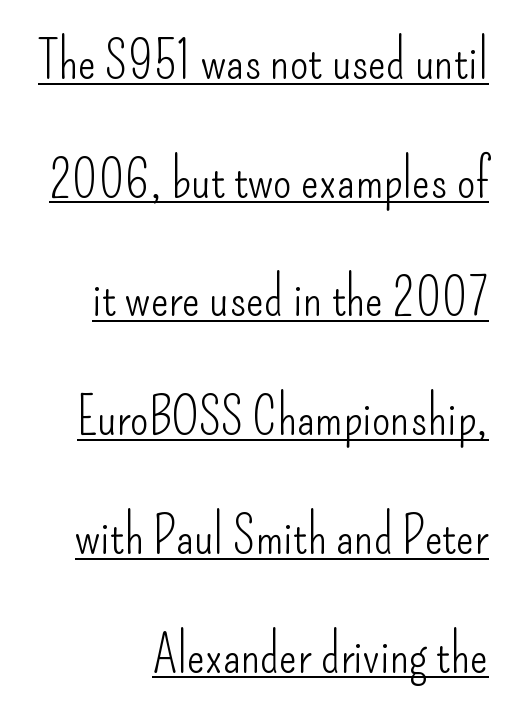
Tall strokes in this sample are plumb rather than angled. The letters look calm and open, with moderate or lighter stems. Horizontal bands of white between lines are thick stripes. What kind of face is this? One without serifs — a sans.
